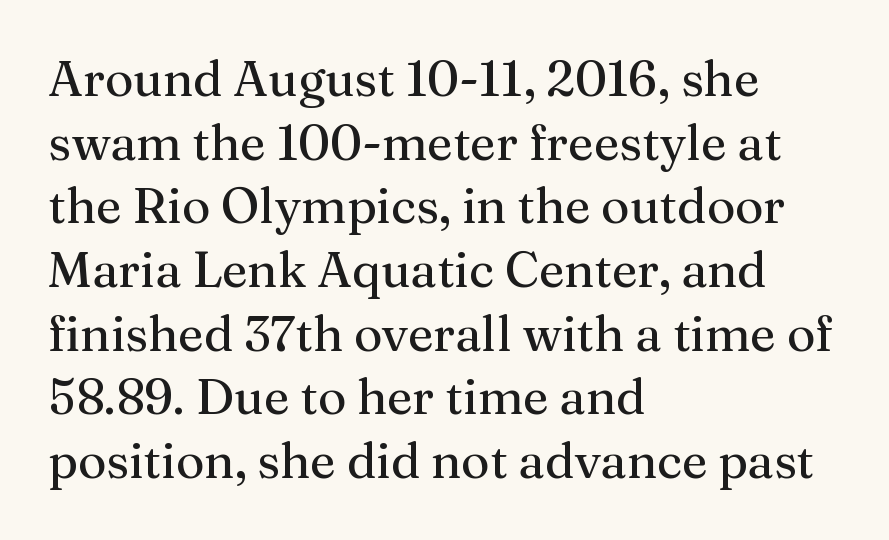
No word sits above an underline. Is there much room between lines? A standard amount, neither cramped nor airy. Casual observation: everything's shoved over to the left. The font family rendered here belongs to the serif group.
